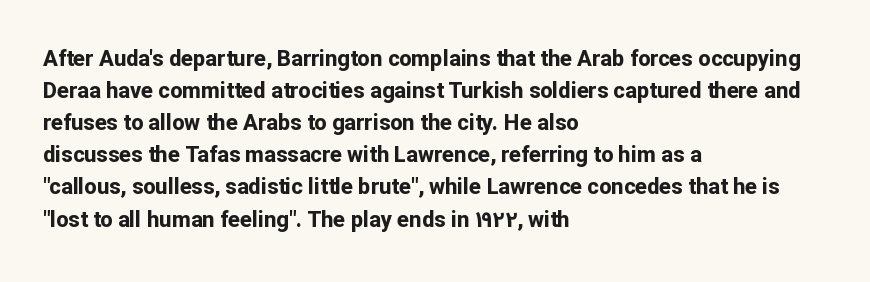
Q: Is the text bold? A: Yes.
Q: Is the text italic (slanted)? A: No, it is upright.
Q: Is the text underlined? A: No.
Q: How is the paragraph aligned? A: Left-aligned.
Q: Is the spacing between letters normal or unusually wide? A: Normal.
Q: Is the spacing between lines tight, normal or loose? A: Normal.
